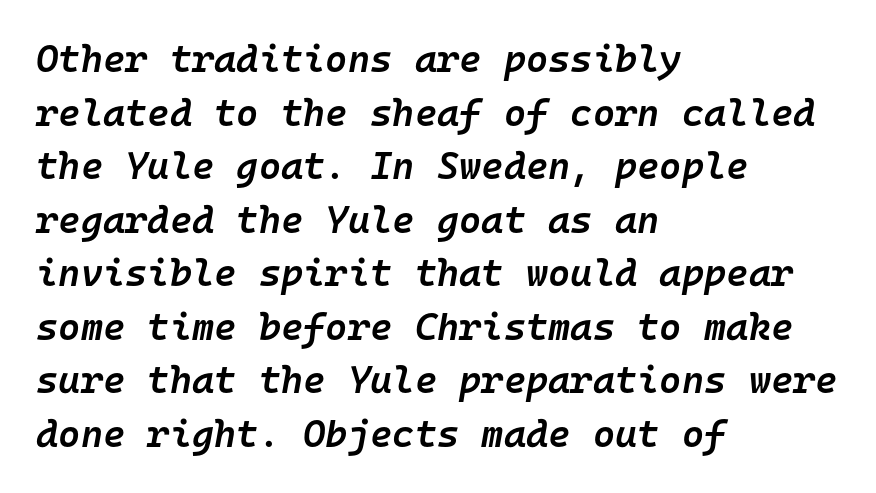
In terms of posture, this sample is oblique. Teacher's note: observe the even left margin — that is flush-left alignment. Look at the tracking — it's just the regular setting, nothing added. Nobody drew a line under any word here. Bold? Not quite — semibold, heavier than regular but stopping short. Think of a typewriter: that constant character pitch is what you see here.
